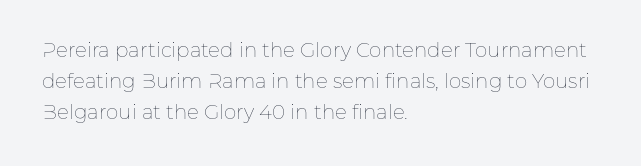
Q: Is the text bold? A: No.
Q: Is the text italic (slanted)? A: No, it is upright.
Q: Is the text underlined? A: No.
Q: How is the paragraph aligned? A: Left-aligned.
Q: Is the spacing between letters normal or unusually wide? A: Normal.
Q: Is the spacing between lines tight, normal or loose? A: Normal.
